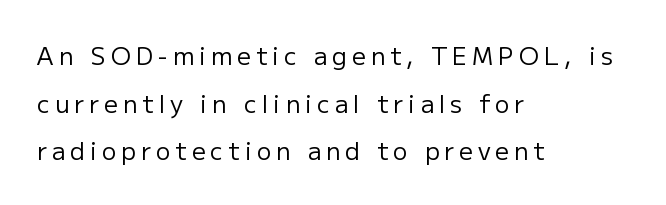
The image shows 24 px text type, upright; set left-aligned, loose line spacing (1.98x), unusually wide letter spacing (+0.21 em), not underlined.
